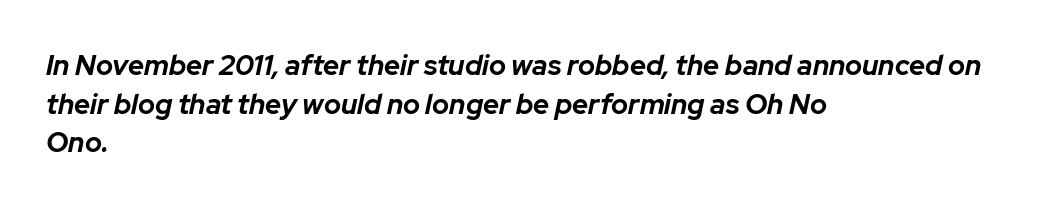
The line texture is even and compact thanks to regular tracking. Horizontal bands of white between lines are of average thickness. Strong, thick strokes mark this as bold type. The rag falls on the right side of this text block. Words float on clear page, feet unadorned.
